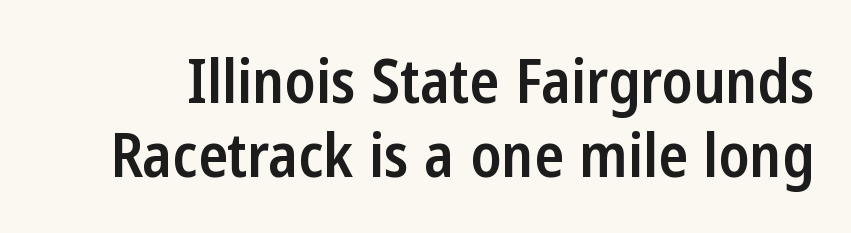
The image shows 61 px semibold, condensed sans-serif type, upright; set line spacing 1.22x, normal letter spacing, not underlined; low stroke contrast and a medium x-height.
